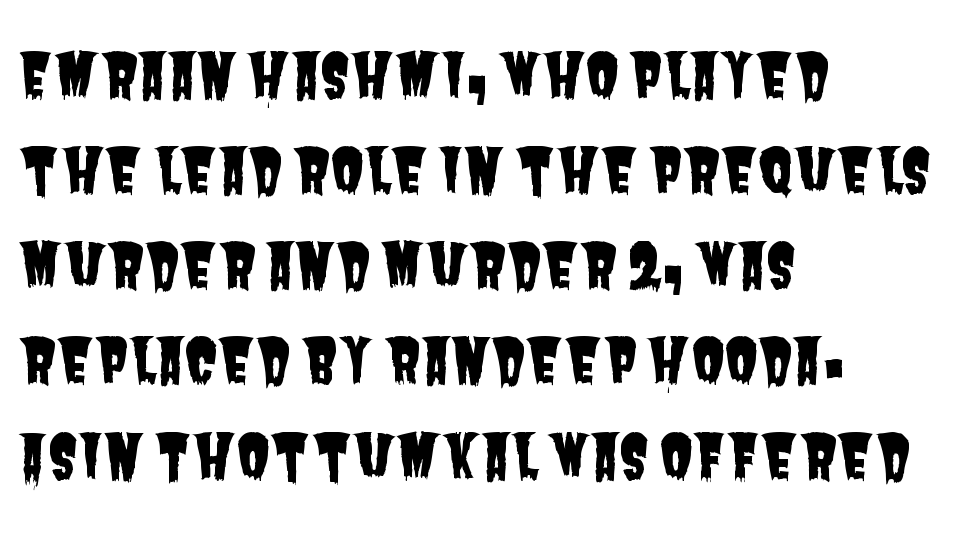
This block has exactly the height ordinary leading produces. Is the block centered? No — it sits flush against the left margin. Spacing between characters is what you'd get straight out of the box. Descenders hang freely into open space. The glyphs in this specimen are sans serif. Is this a fixed-width face? No — the glyphs have proportional, varying widths.
